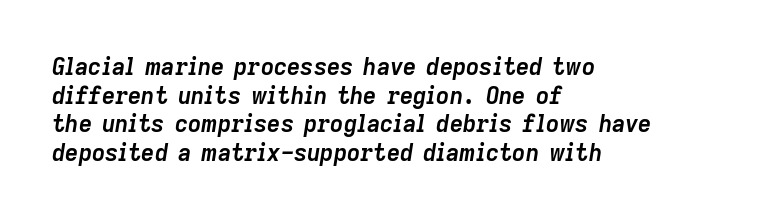
The image shows 23 px bold type, italic (leaning right); set left-aligned, normal line spacing (1.25x), normal letter spacing, not underlined.
